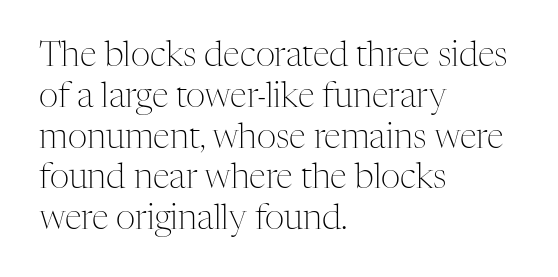
{"serif": "yes", "italic": "no", "bold": "no", "weight": "light", "width": "normal", "stroke_contrast": "medium", "x_height": "medium", "monospaced": "no", "underline": "no", "align": "left", "line_spacing_ratio": 1.2, "letter_spacing": "normal", "letter_spacing_em": 0.0, "glyph_px": 34}
